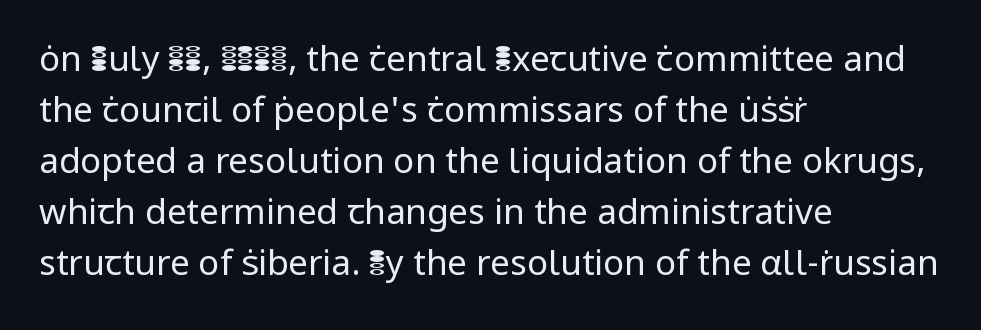
The image shows 35 px regular-weight sans-serif type, upright; set left-aligned, normal line spacing (1.46x), normal letter spacing, not underlined; low stroke contrast and a medium x-height.
